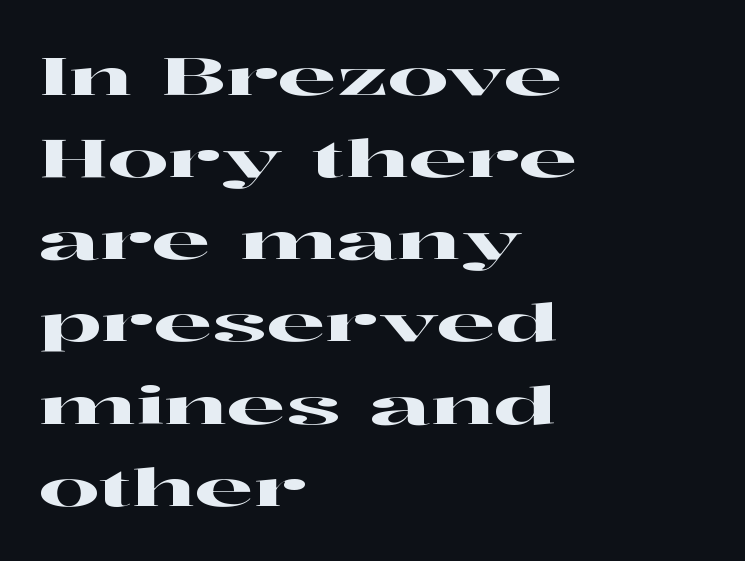
Italic? Not at all — the glyphs are vertical. These lines are rendered in a variable-pitch font. Short note: letters normally spaced. A bare baseline throughout the passage. Check where the strokes stop: tiny serifs finish them off.
